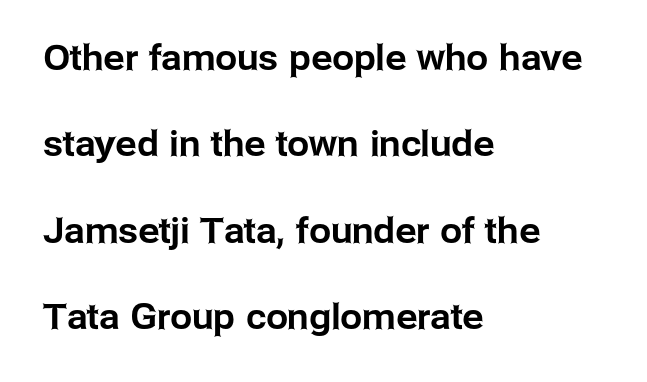
The image shows 35 px sans-serif type, upright; set left-aligned, loose line spacing (2.47x), normal letter spacing, not underlined; low stroke contrast and a medium x-height.
